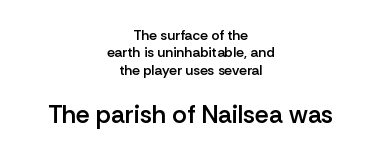
The image shows 25 px text type, upright; set centered, line spacing 1.24x, normal letter spacing, not underlined; the second (bottom) block is 1.79x larger.
